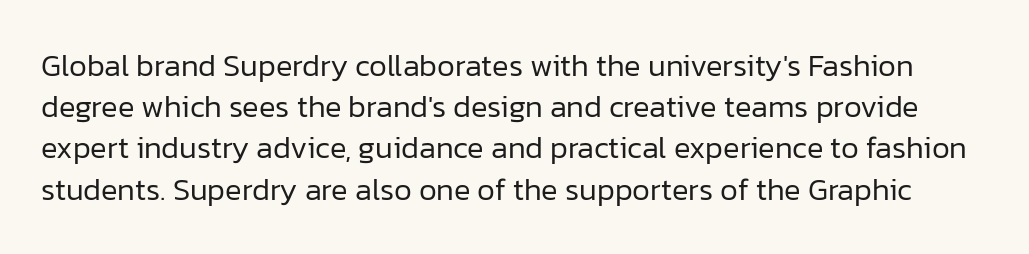
The image shows 31 px regular-weight sans-serif type, upright; set normal line spacing (1.33x), normal letter spacing, not underlined; low stroke contrast and a medium x-height.
